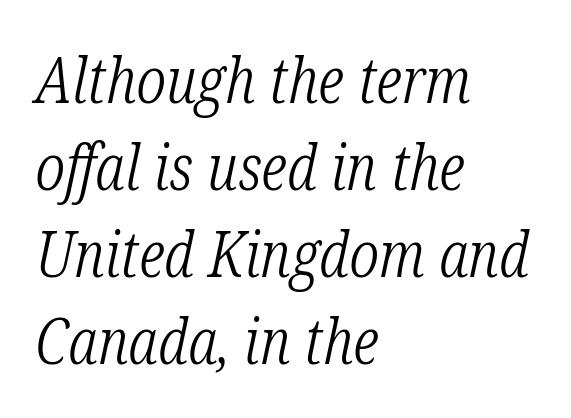
{"serif": "yes", "italic": "yes", "lean": "right", "slant_degrees": 12, "bold": "no", "weight": "light", "width": "condensed", "stroke_contrast": "low", "x_height": "medium", "monospaced": "no", "underline": "no", "align": "left", "line_spacing": "normal", "line_spacing_ratio": 1.38, "letter_spacing": "normal", "letter_spacing_em": 0.0, "glyph_px": 63}
